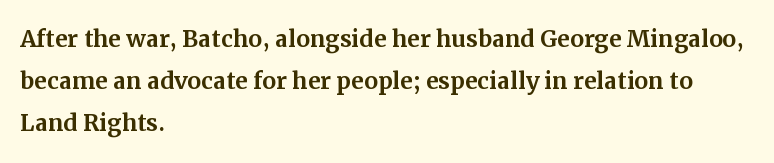
The image shows 31 px serif type, upright; set left-aligned, normal line spacing (1.36x), normal letter spacing, not underlined; medium stroke contrast and a medium x-height.
